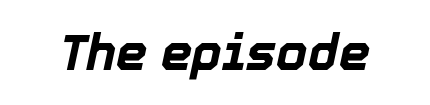
Clear beneath every line of the passage. Letter spacing: default. Heavy-handed strokes throughout: this text is bold. This sample has the flowing, uneven cadence of proportional lettering. The face used here has a pronounced slope to its letters.
